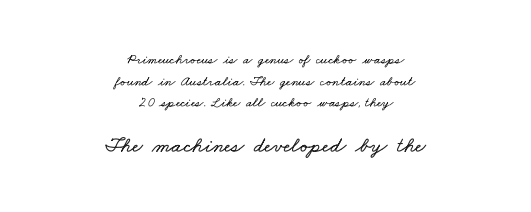
Characters follow at the spacing the type designer built in. This rendering uses center alignment, leaving both contours irregular but symmetric. The block sitting lower on the canvas is the one with enlarged characters. In terms of leading, this rendering sits right in the middle. The gap between lines stays unmarked.
